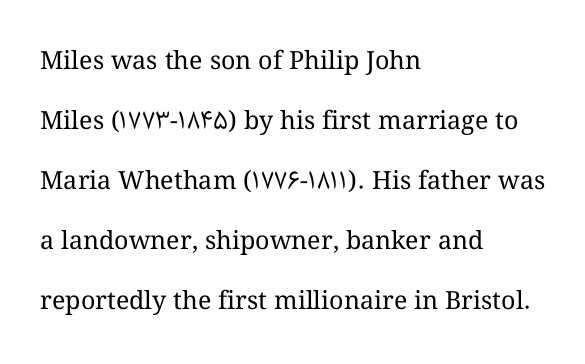
{"italic": "no", "bold": "no", "underline": "no", "align": "left", "line_spacing": "loose", "line_spacing_ratio": 2.4, "letter_spacing": "normal", "letter_spacing_em": 0.0, "glyph_px": 25}
